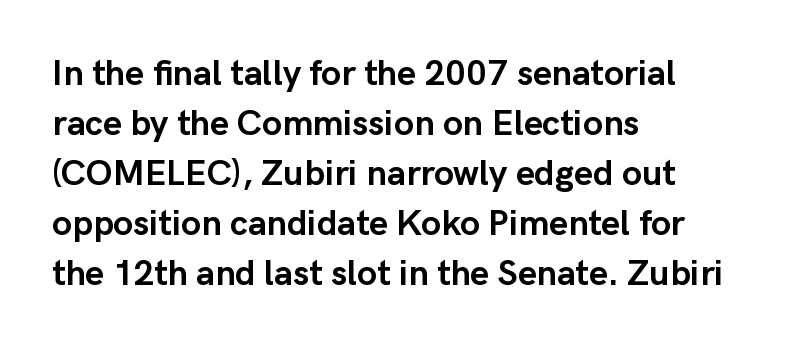
The image shows 36 px semibold sans-serif type, upright; set left-aligned, normal line spacing (1.39x), normal letter spacing, not underlined; low stroke contrast and a medium x-height.
